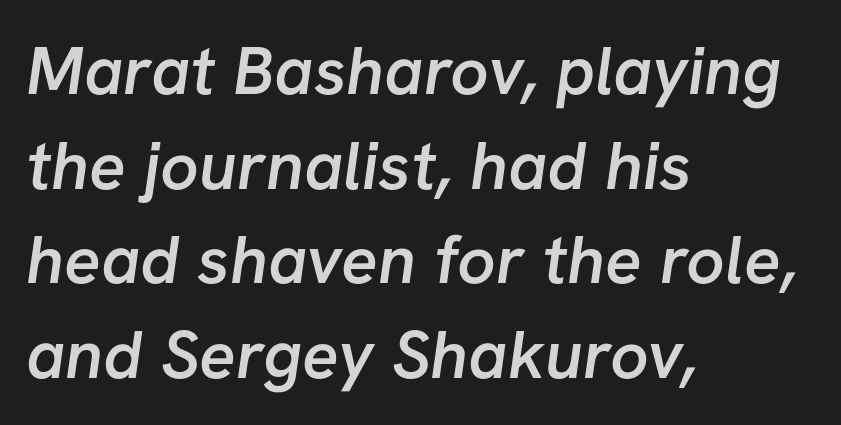
What kind of face is this? One without serifs — a sans. Does the copy run flush right? No — it runs flush left. A typesetter would call this zero additional tracking. Each glyph is drawn with semibold strokes, heavier than normal yet not fully bold.
